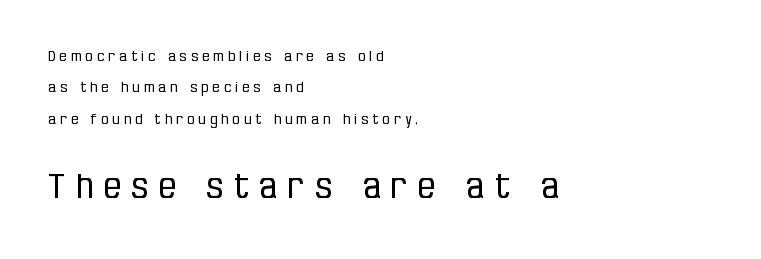
{"serif": "no", "italic": "no", "bold": "no", "weight": "regular", "width": "condensed", "stroke_contrast": "low", "x_height": "large", "monospaced": "no", "underline": "no", "align": "left", "line_spacing": "loose", "line_spacing_ratio": 2.24, "letter_spacing": "wide", "letter_spacing_em": 0.31, "larger_block": "second", "size_ratio": 2.43, "glyph_px": 34}
